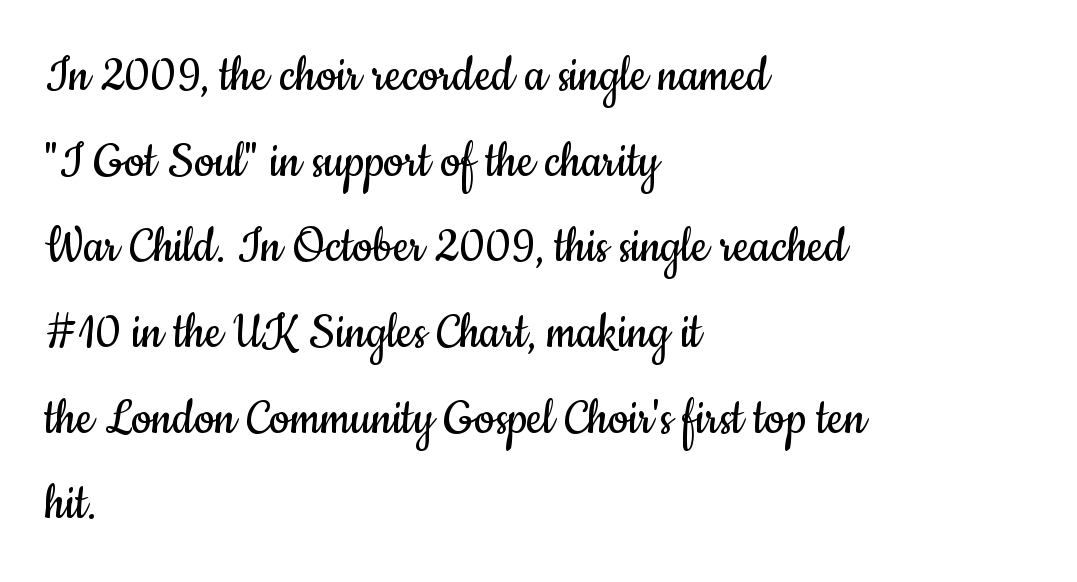
Q: Is the text bold? A: No.
Q: Is the text italic (slanted)? A: Yes.
Q: Is the typeface a serif or a sans-serif typeface? A: Sans-serif.
Q: Is the text underlined? A: No.
Q: How is the paragraph aligned? A: Left-aligned.
Q: Is the spacing between letters normal or unusually wide? A: Normal.
Q: Is the spacing between lines tight, normal or loose? A: Normal.
Q: Width (condensed, normal, or wide)? A: Condensed.
Q: Stroke contrast? A: Low.
Q: x-height? A: Small.
Q: Monospaced? A: No.
